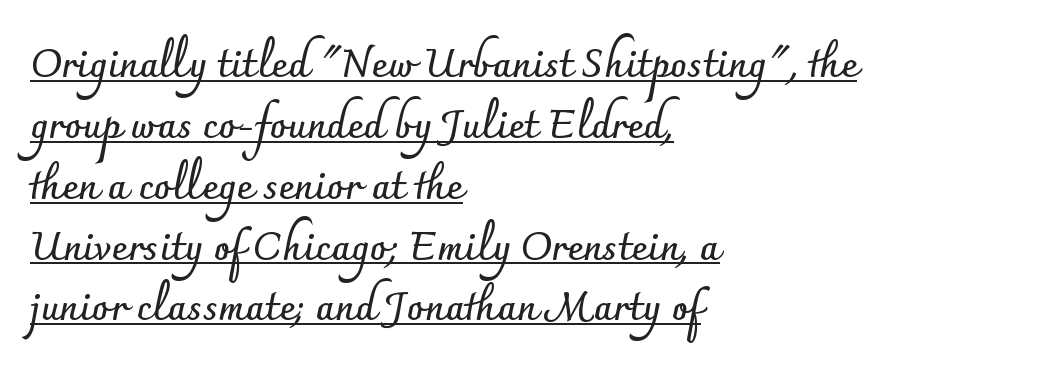
Between one letter and the next there's only the usual sliver of space. I'd describe the lettering as bold — thick and assertive. Underlining? Definitely there.
